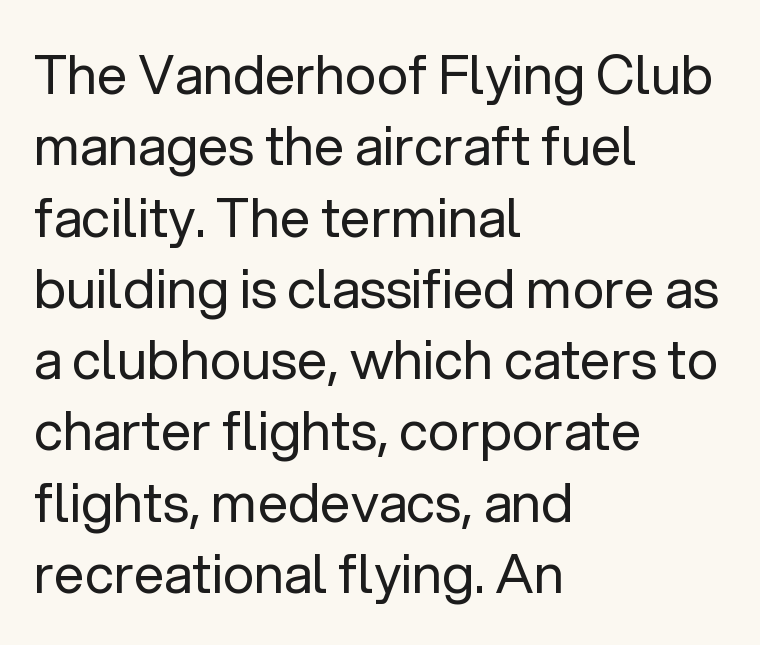
{"serif": "no", "italic": "no", "bold": "no", "weight": "regular", "width": "normal", "stroke_contrast": "low", "x_height": "medium", "monospaced": "no", "underline": "no", "align": "left", "line_spacing": "normal", "line_spacing_ratio": 1.32, "letter_spacing": "normal", "letter_spacing_em": 0.0, "glyph_px": 54}
